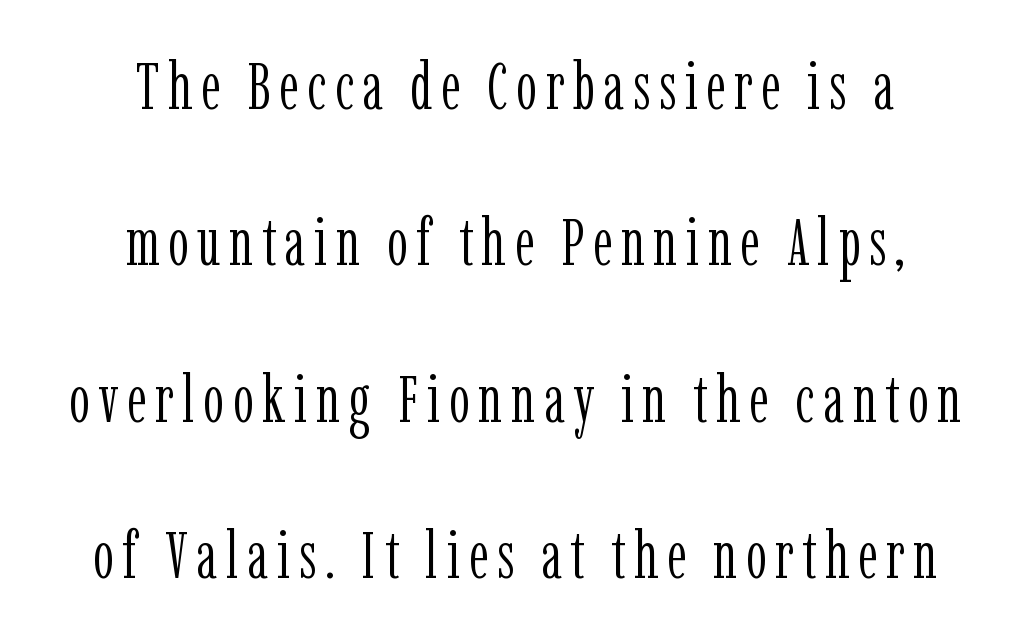
A typesetter would mark this as roman, not italic. Baseline-to-baseline distance is far greater than the letter height. Here the designer chose a conventional face with non-uniform glyph widths. The typeface chosen for these lines features serifs.
